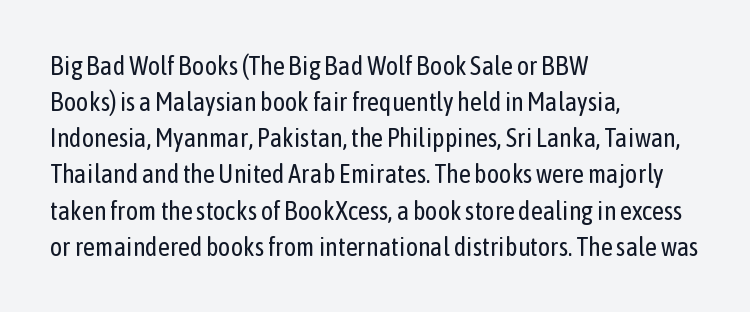
The image shows 26 px text type, upright; set left-aligned, normal line spacing (1.39x), normal letter spacing, not underlined.
